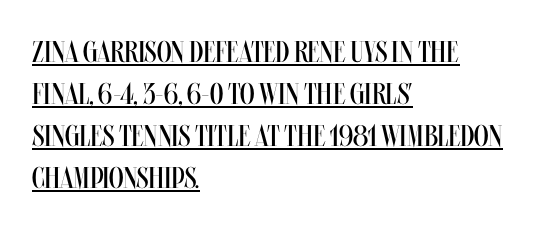
There is no visible air inserted between adjacent glyphs. The rendering anchors every line to the left-hand side. Reading down the column, the eye jumps a familiar distance to each next line. The passage shown is typed in a proportional face where columns would drift.
